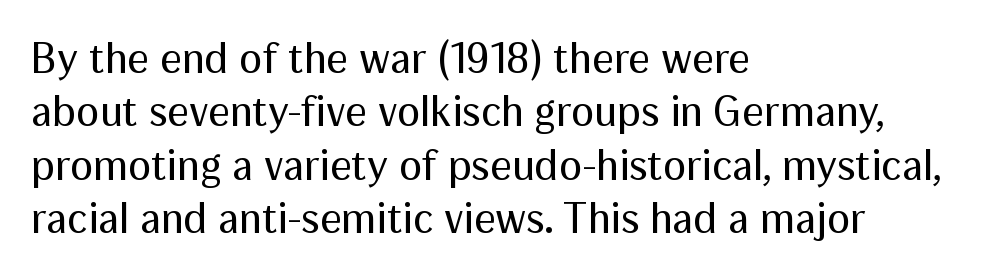
Only glyphs here, with clear space below each row. Serif or sans? Sans — the stroke terminals are bare. Observe the ordinary spacing: letters are neighbours, not strangers. Casual observation: everything's shoved over to the left. Stems here are at most as thick as an everyday book face. Note the varied advance widths — an 'i' is clearly narrower than an 'm'.
